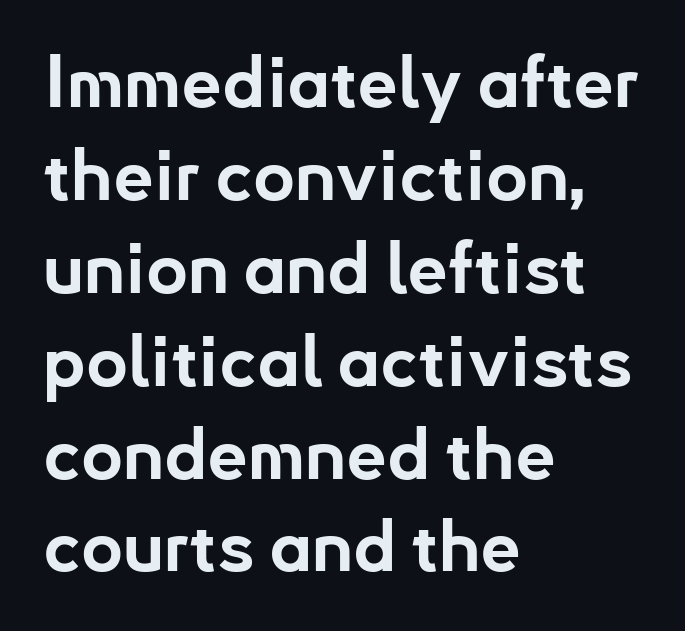
The image shows 72 px bold sans-serif type, upright; set left-aligned, normal line spacing (1.29x), normal letter spacing, not underlined; low stroke contrast and a small x-height.
